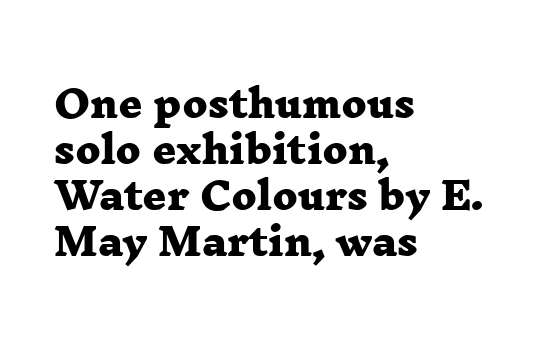
Q: Is the text bold? A: Yes.
Q: Is the typeface a serif or a sans-serif typeface? A: Serif.
Q: Is the text underlined? A: No.
Q: How is the paragraph aligned? A: Left-aligned.
Q: Is the spacing between letters normal or unusually wide? A: Normal.
Q: Width (condensed, normal, or wide)? A: Wide.
Q: Stroke contrast? A: Low.
Q: x-height? A: Medium.
Q: Monospaced? A: No.
